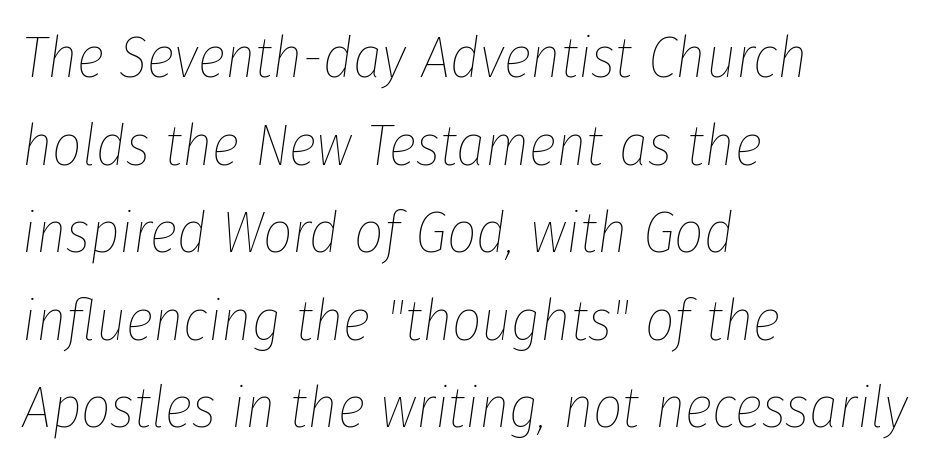
{"italic": "yes", "lean": "right", "slant_degrees": 8, "bold": "no", "weight": "thin", "width": "condensed", "stroke_contrast": "low", "x_height": "medium", "monospaced": "no", "underline": "no", "align": "left", "line_spacing": "normal", "line_spacing_ratio": 1.51, "letter_spacing": "normal", "letter_spacing_em": 0.0, "glyph_px": 58}
